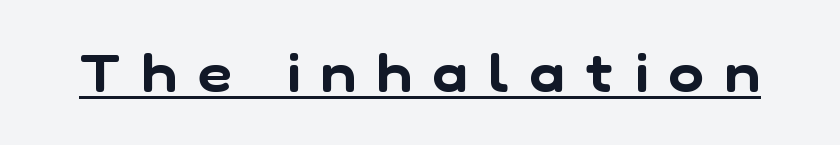
Q: Is the typeface a serif or a sans-serif typeface? A: Sans-serif.
Q: Is the text underlined? A: Yes.
Q: Is the spacing between letters normal or unusually wide? A: Unusually wide.
Q: Width (condensed, normal, or wide)? A: Normal.
Q: Stroke contrast? A: Low.
Q: x-height? A: Medium.
Q: Monospaced? A: No.
